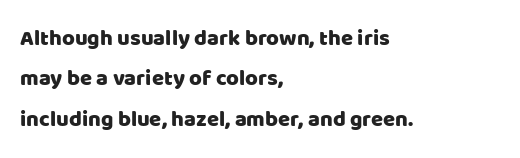
Q: Is the text italic (slanted)? A: No, it is upright.
Q: Is the text underlined? A: No.
Q: How is the paragraph aligned? A: Left-aligned.
Q: Is the spacing between letters normal or unusually wide? A: Normal.
